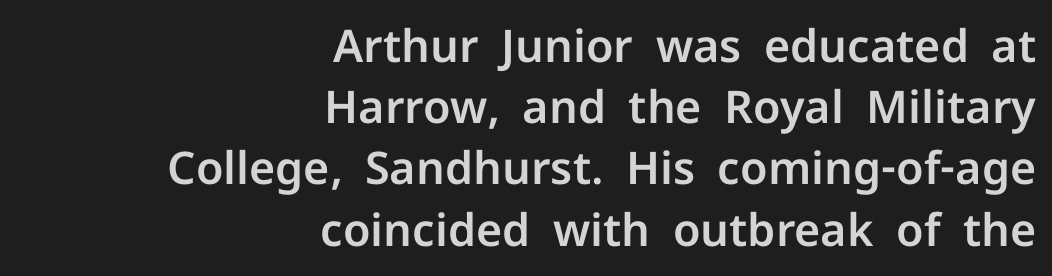
The image shows 45 px sans-serif type, upright; set right-aligned, normal line spacing (1.36x), normal letter spacing, not underlined; low stroke contrast and a medium x-height.
